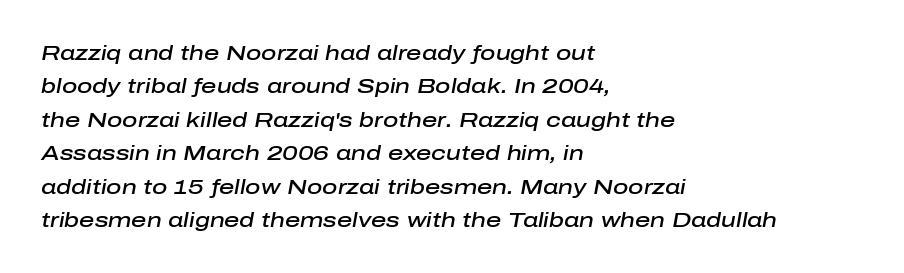
{"italic": "yes", "lean": "right", "slant_degrees": 10, "bold": "semi", "underline": "no", "align": "left", "line_spacing": "normal", "line_spacing_ratio": 1.59, "letter_spacing": "normal", "letter_spacing_em": 0.0, "glyph_px": 21}
